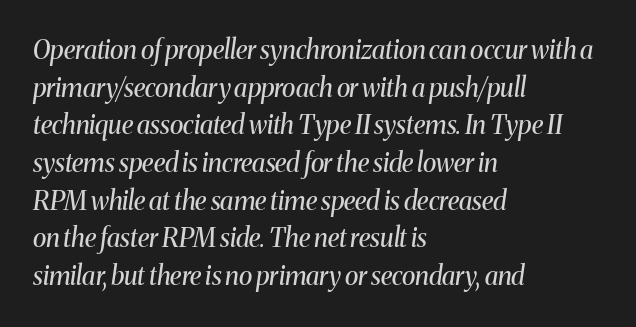
The image shows 26 px text type, italic (leaning right); set left-aligned, normal line spacing (1.45x), normal letter spacing, not underlined.
